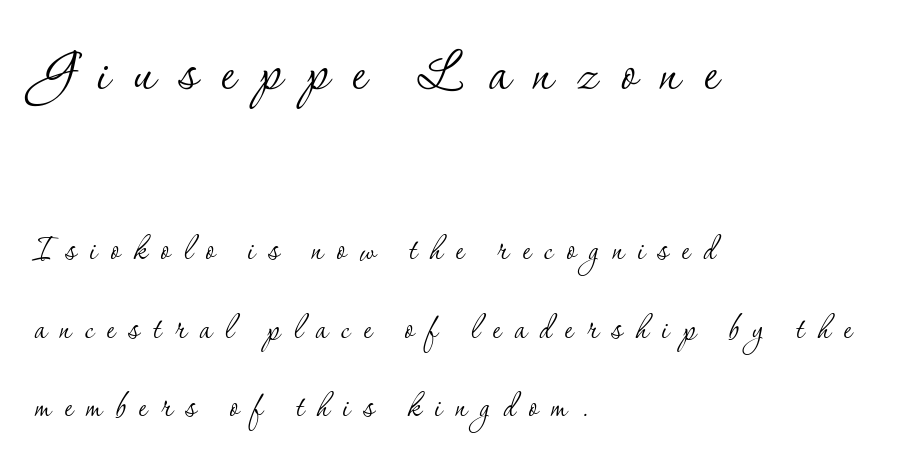
{"serif": "yes", "bold": "no", "weight": "thin", "width": "normal", "stroke_contrast": "low", "x_height": "small", "monospaced": "no", "underline": "no", "align": "left", "line_spacing": "loose", "line_spacing_ratio": 1.97, "letter_spacing": "wide", "letter_spacing_em": 0.34, "larger_block": "first", "size_ratio": 1.75, "glyph_px": 70}
